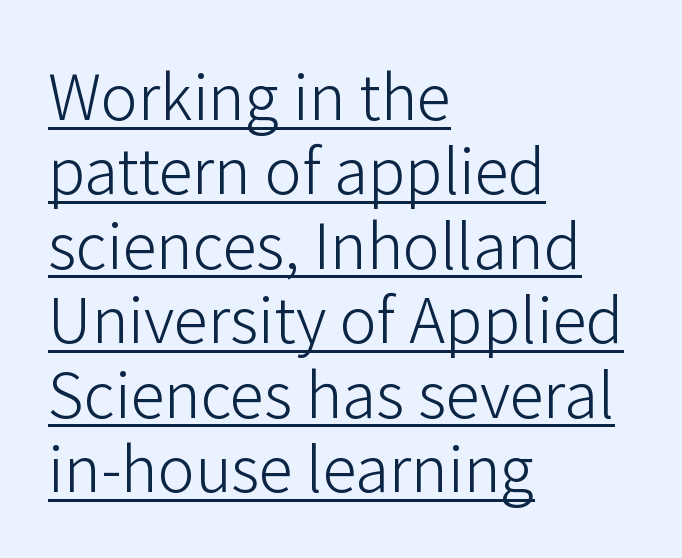
The rag falls on the right side of this text block. Compared with undecorated copy, this sample adds a rule below the words. Glyph-to-glyph distance matches everyday printed text. In terms of posture, this sample is upright. The rendering uses natural spacing where letterforms have individual widths. A sans-serif font was chosen for this passage.
